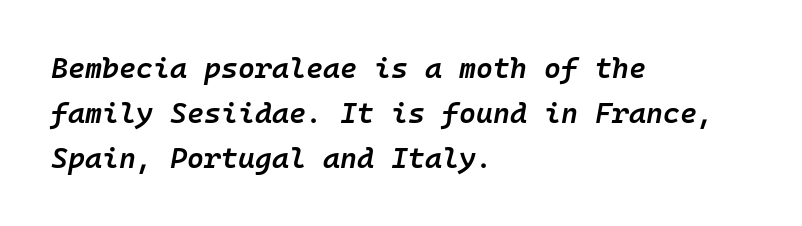
Glyph-to-glyph distance matches everyday printed text. A bit beefed up — I'd call it semibold rather than bold. You can tell it's italic because the verticals aren't actually vertical. Each line starts at the same left margin while the right side varies.
